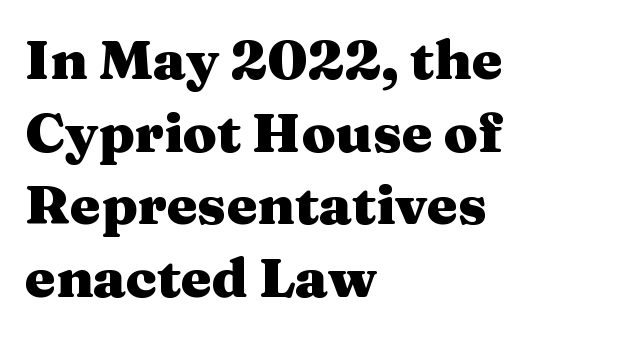
{"serif": "yes", "italic": "no", "bold": "yes", "weight": "heavy", "width": "wide", "stroke_contrast": "medium", "x_height": "medium", "monospaced": "no", "underline": "no", "align": "left", "line_spacing": "normal", "line_spacing_ratio": 1.32, "letter_spacing": "normal", "letter_spacing_em": 0.0, "glyph_px": 55}
